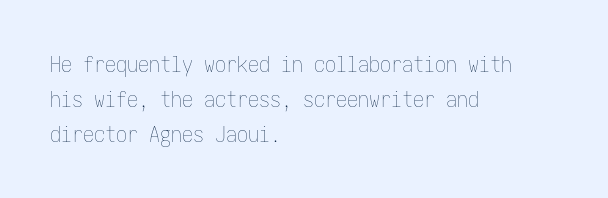
Q: Is the text bold? A: No.
Q: Is the text italic (slanted)? A: No, it is upright.
Q: Is the text underlined? A: No.
Q: How is the paragraph aligned? A: Left-aligned.
Q: Is the spacing between letters normal or unusually wide? A: Normal.
Q: Is the spacing between lines tight, normal or loose? A: Normal.
